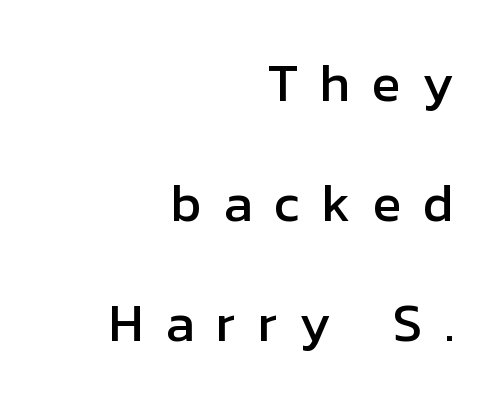
{"serif": "no", "italic": "no", "width": "normal", "stroke_contrast": "low", "x_height": "medium", "monospaced": "no", "underline": "no", "align": "right", "line_spacing": "loose", "line_spacing_ratio": 2.26, "letter_spacing": "wide", "letter_spacing_em": 0.41, "glyph_px": 53}
